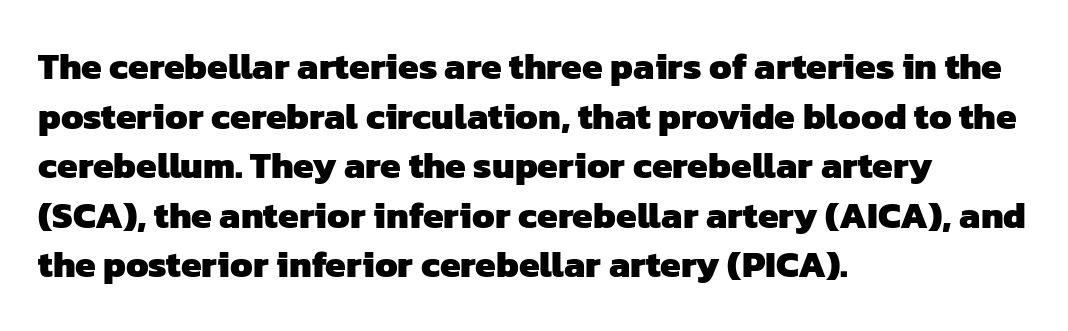
Between one letter and the next there's only the usual sliver of space. This block has exactly the height ordinary leading produces. Caption: bold face, heavy strokes. Do the characters align in a grid? No, the font is proportional.
